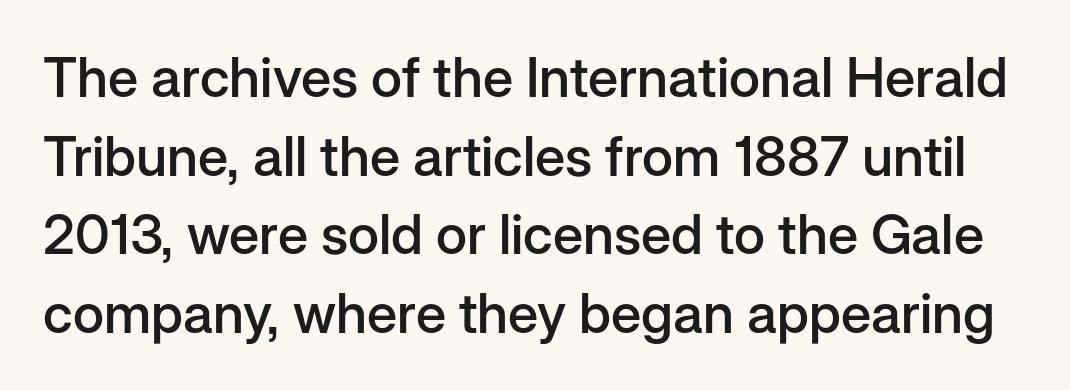
{"serif": "no", "italic": "no", "bold": "semi", "weight": "semibold", "width": "normal", "stroke_contrast": "low", "x_height": "medium", "monospaced": "no", "underline": "no", "line_spacing": "normal", "line_spacing_ratio": 1.43, "letter_spacing": "normal", "letter_spacing_em": 0.0, "glyph_px": 55}
